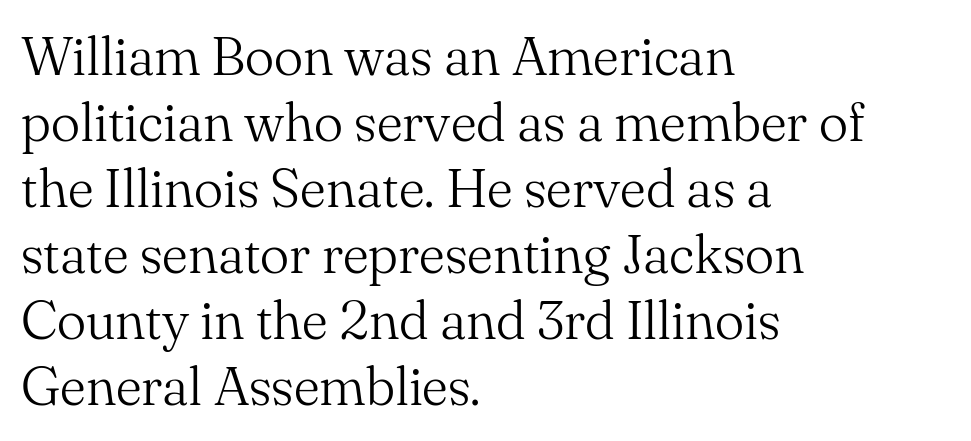
{"serif": "yes", "italic": "no", "bold": "no", "weight": "light", "width": "normal", "stroke_contrast": "medium", "x_height": "small", "monospaced": "no", "underline": "no", "align": "left", "line_spacing_ratio": 1.2, "letter_spacing": "normal", "letter_spacing_em": 0.0, "glyph_px": 55}
